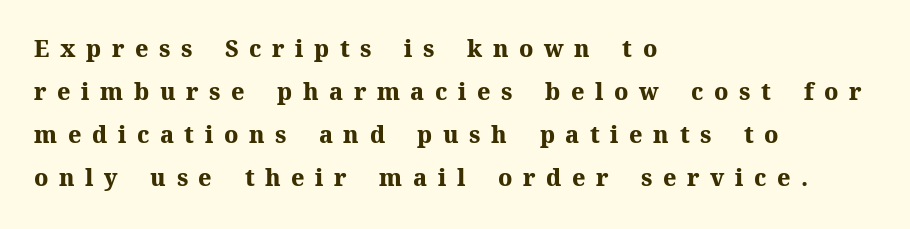
{"italic": "no", "bold": "yes", "underline": "no", "align": "left", "line_spacing_ratio": 1.87, "letter_spacing": "wide", "letter_spacing_em": 0.46, "glyph_px": 23}
